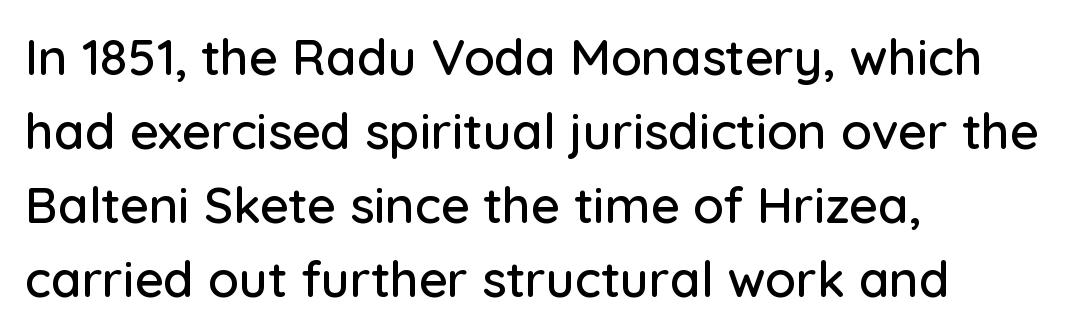
The type sits square on the baseline with zero lean. Words float on clear page, feet unadorned. Is there much room between lines? A standard amount, neither cramped nor airy. A typesetter would call this proportional, since set widths differ per character. Tracking here is standard; glyphs follow each other at the usual distance. Layout note: lines flush left.
